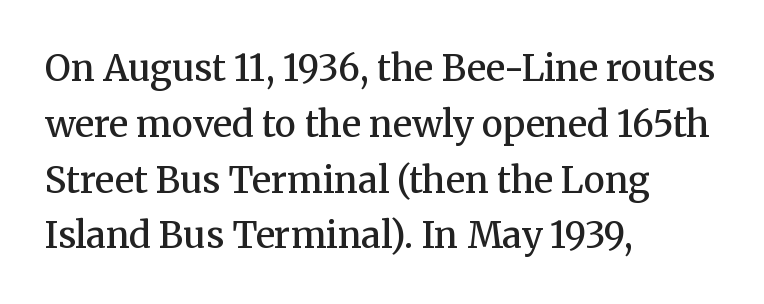
{"serif": "yes", "italic": "no", "bold": "semi", "weight": "semibold", "width": "normal", "stroke_contrast": "medium", "x_height": "medium", "monospaced": "no", "underline": "no", "align": "left", "line_spacing": "normal", "line_spacing_ratio": 1.55, "letter_spacing": "normal", "letter_spacing_em": 0.0, "glyph_px": 36}
